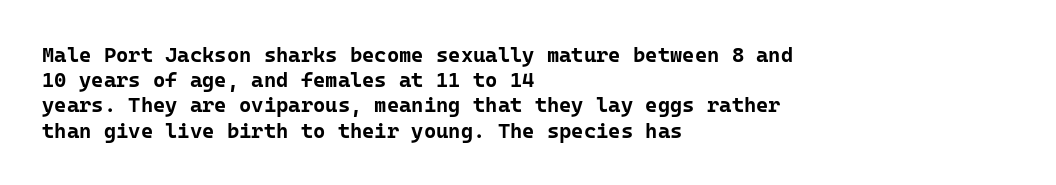
Q: Is the text bold? A: Yes.
Q: Is the text italic (slanted)? A: No, it is upright.
Q: Is the text underlined? A: No.
Q: How is the paragraph aligned? A: Left-aligned.
Q: Is the spacing between letters normal or unusually wide? A: Normal.
